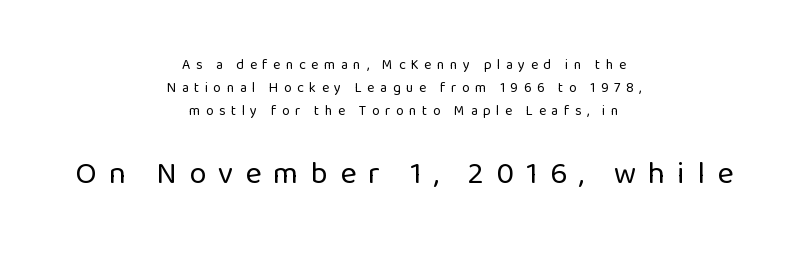
The image shows 31 px regular-weight sans-serif type, upright; set centered, normal line spacing (1.66x), unusually wide letter spacing (+0.39 em), not underlined; the second (bottom) block is 2.21x larger; low stroke contrast and a medium x-height.
